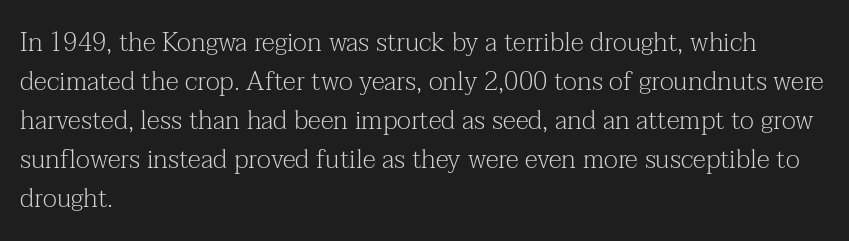
Each new line begins a customary step beneath the previous one. Students, note that the glyphs here touch the page at normal intervals. Letters rest on an invisible, unmarked baseline. Posture: upright roman.
